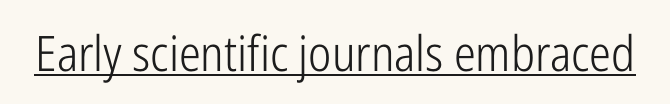
{"serif": "no", "italic": "no", "bold": "no", "weight": "light", "width": "condensed", "stroke_contrast": "low", "x_height": "medium", "monospaced": "no", "underline": "yes", "letter_spacing": "normal", "letter_spacing_em": 0.0, "glyph_px": 49}
